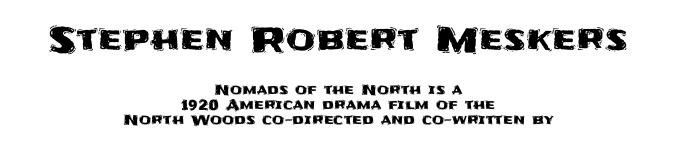
Q: Is the text italic (slanted)? A: No, it is upright.
Q: Is the typeface a serif or a sans-serif typeface? A: Sans-serif.
Q: Is the text underlined? A: No.
Q: How is the paragraph aligned? A: Centered.
Q: Is the spacing between letters normal or unusually wide? A: Normal.
Q: Is the spacing between lines tight, normal or loose? A: Tight.
Q: Which block of text is set in a larger size, the first (top) or the second (bottom)? A: The first (top) one.
Q: Width (condensed, normal, or wide)? A: Normal.
Q: Stroke contrast? A: Medium.
Q: x-height? A: Large.
Q: Monospaced? A: No.
